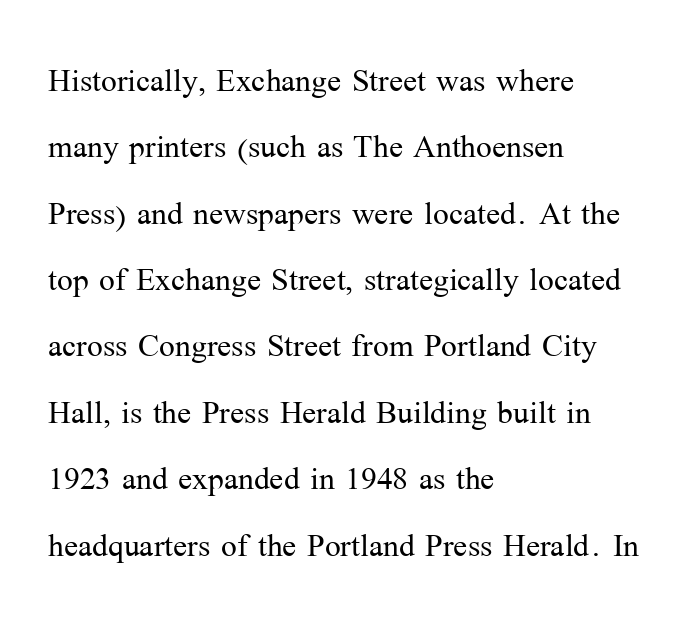
Q: Is the text bold? A: No.
Q: Is the text italic (slanted)? A: No, it is upright.
Q: Is the typeface a serif or a sans-serif typeface? A: Serif.
Q: Is the text underlined? A: No.
Q: How is the paragraph aligned? A: Left-aligned.
Q: Is the spacing between letters normal or unusually wide? A: Normal.
Q: Is the spacing between lines tight, normal or loose? A: Normal.
Q: Width (condensed, normal, or wide)? A: Normal.
Q: Stroke contrast? A: Medium.
Q: x-height? A: Medium.
Q: Monospaced? A: No.
